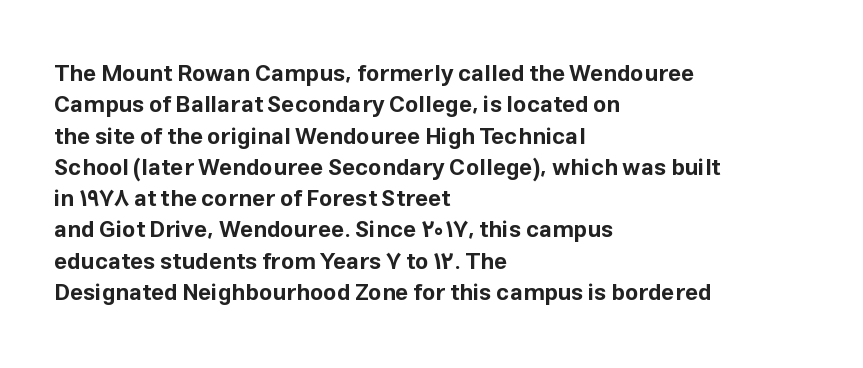
Q: Is the text bold? A: Yes.
Q: Is the text italic (slanted)? A: No, it is upright.
Q: Is the text underlined? A: No.
Q: How is the paragraph aligned? A: Left-aligned.
Q: Is the spacing between letters normal or unusually wide? A: Normal.
Q: Is the spacing between lines tight, normal or loose? A: Normal.
